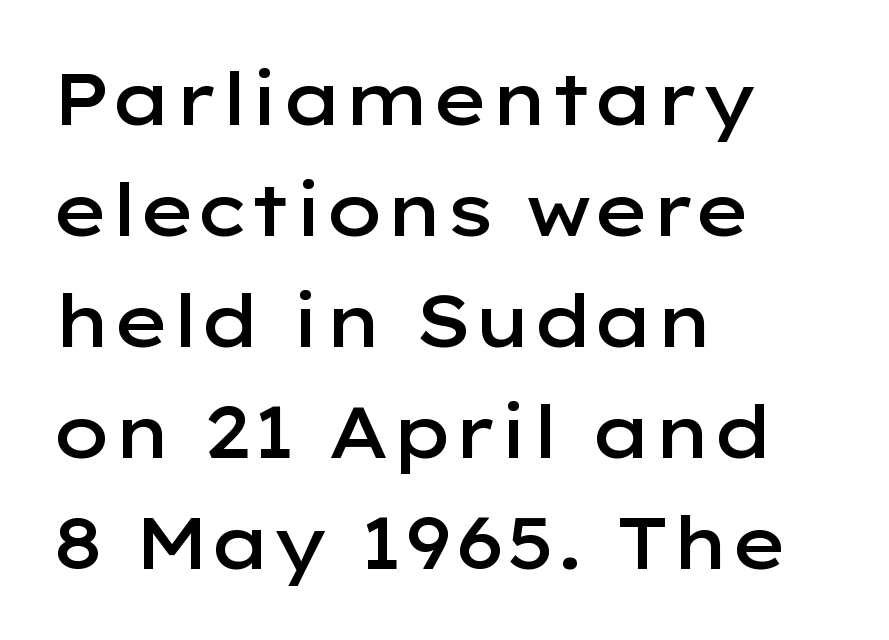
Q: Is the text bold? A: Semi-bold.
Q: Is the text italic (slanted)? A: No, it is upright.
Q: Is the typeface a serif or a sans-serif typeface? A: Sans-serif.
Q: Is the text underlined? A: No.
Q: How is the paragraph aligned? A: Left-aligned.
Q: Is the spacing between letters normal or unusually wide? A: Normal.
Q: Is the spacing between lines tight, normal or loose? A: Normal.
Q: Width (condensed, normal, or wide)? A: Wide.
Q: Stroke contrast? A: Low.
Q: x-height? A: Medium.
Q: Monospaced? A: No.
